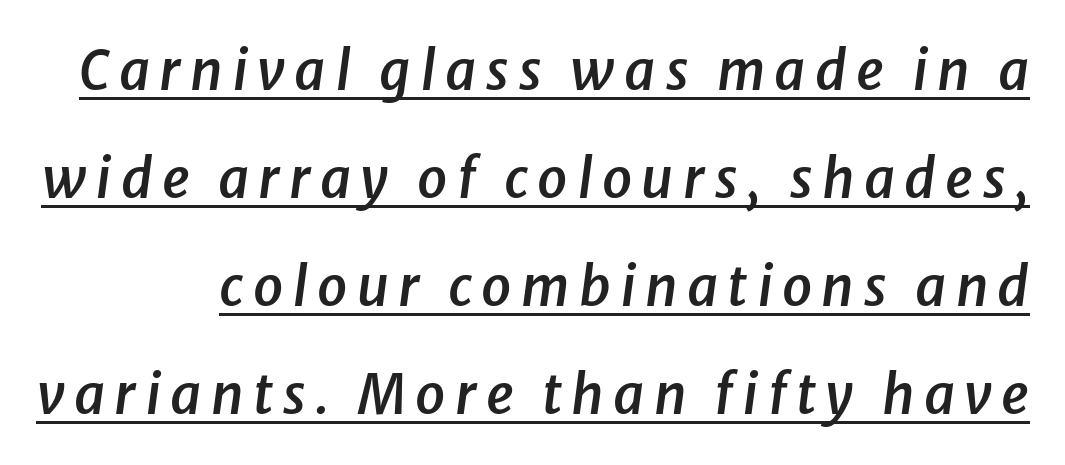
Q: Is the text bold? A: Semi-bold.
Q: Is the text italic (slanted)? A: Yes, it leans right by about 8 degrees.
Q: Is the text underlined? A: Yes.
Q: Is the spacing between lines tight, normal or loose? A: Loose.
Q: Width (condensed, normal, or wide)? A: Normal.
Q: Stroke contrast? A: Low.
Q: x-height? A: Medium.
Q: Monospaced? A: No.
